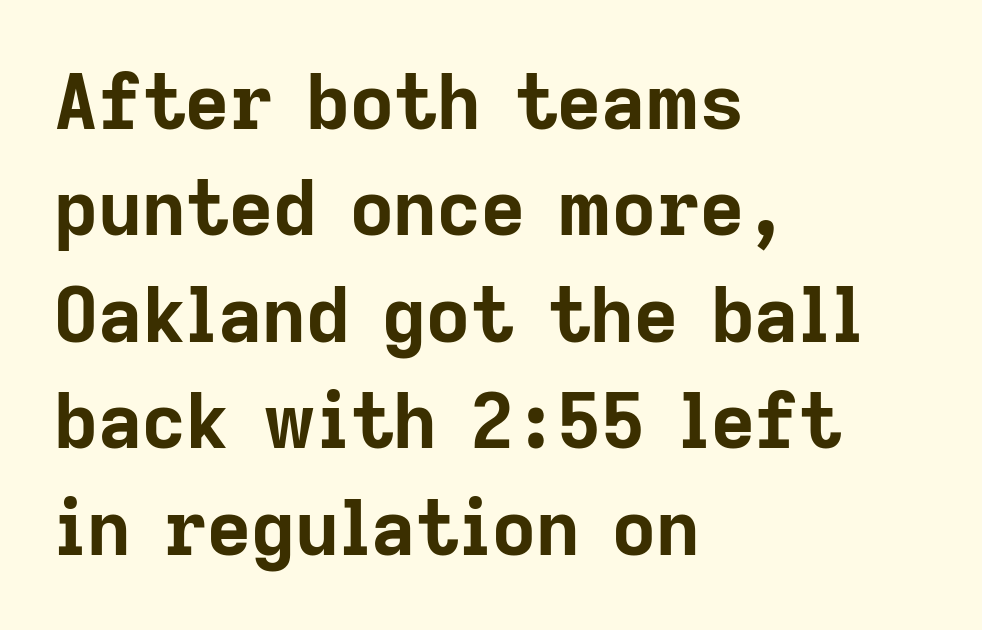
The image shows 76 px bold sans-serif type, upright; set left-aligned, normal line spacing (1.4x), normal letter spacing, not underlined; low stroke contrast and a medium x-height.
